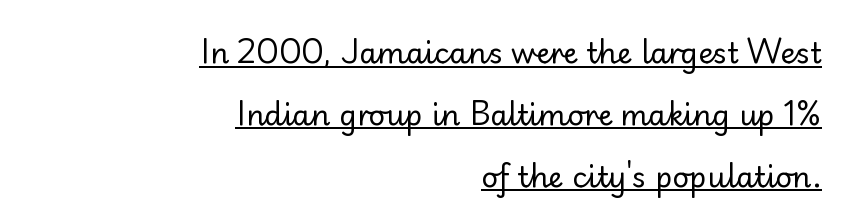
{"serif": "no", "italic": "no", "bold": "no", "weight": "regular", "width": "normal", "stroke_contrast": "low", "x_height": "small", "monospaced": "no", "underline": "yes", "align": "right", "line_spacing": "loose", "line_spacing_ratio": 2.13, "letter_spacing": "normal", "letter_spacing_em": 0.0, "glyph_px": 29}
